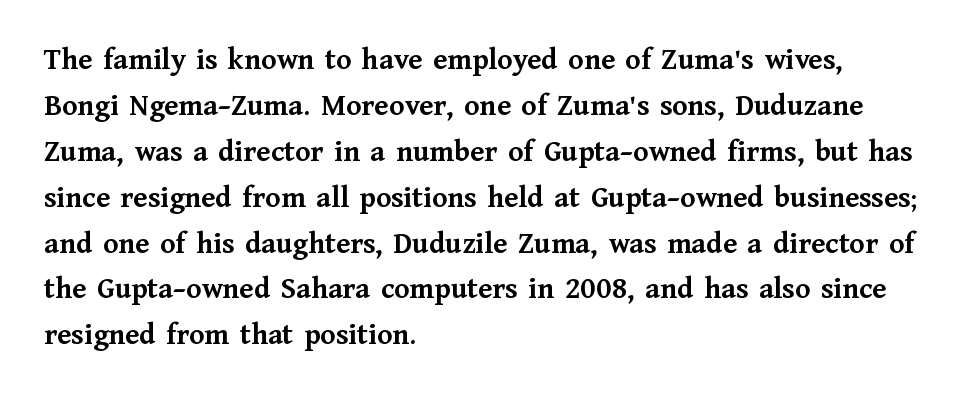
{"serif": "yes", "italic": "no", "bold": "yes", "weight": "semibold", "width": "normal", "stroke_contrast": "medium", "x_height": "medium", "monospaced": "no", "underline": "no", "align": "left", "line_spacing": "normal", "line_spacing_ratio": 1.48, "letter_spacing": "normal", "letter_spacing_em": 0.0, "glyph_px": 31}
